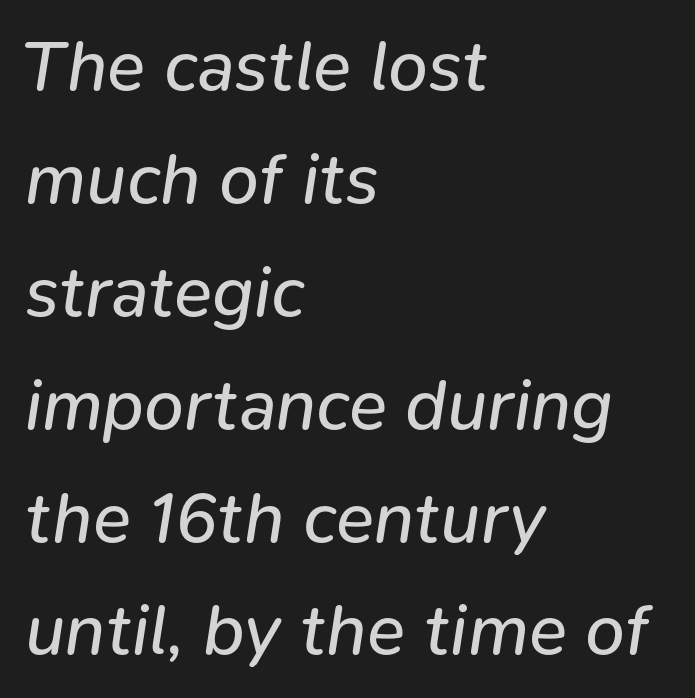
The image shows 71 px regular-weight type, italic (leaning right); set left-aligned, normal line spacing (1.59x), normal letter spacing, not underlined; low stroke contrast and a medium x-height.
